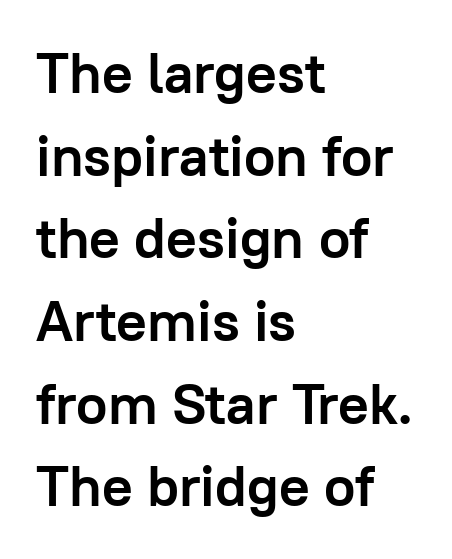
The image shows 57 px semibold sans-serif type, upright; set left-aligned, normal line spacing (1.45x), normal letter spacing, not underlined; low stroke contrast and a medium x-height.
